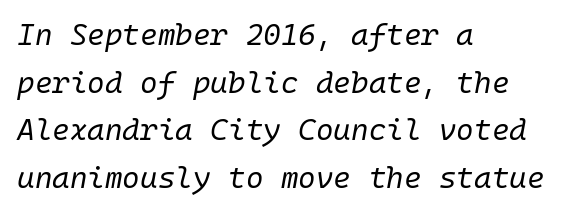
The image shows 30 px regular-weight type, italic (leaning right); set left-aligned, normal line spacing (1.59x), normal letter spacing, not underlined; low stroke contrast and a medium x-height.
